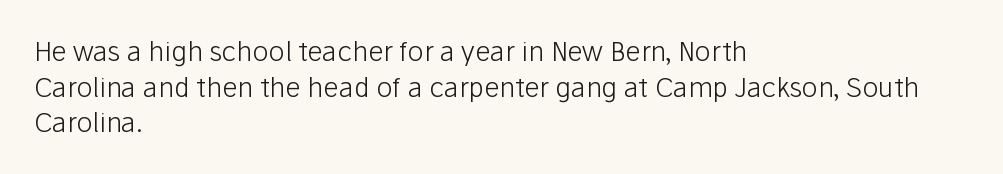
Q: Is the text bold? A: No.
Q: Is the text italic (slanted)? A: No, it is upright.
Q: Is the text underlined? A: No.
Q: How is the paragraph aligned? A: Left-aligned.
Q: Is the spacing between letters normal or unusually wide? A: Normal.
Q: Is the spacing between lines tight, normal or loose? A: Normal.
